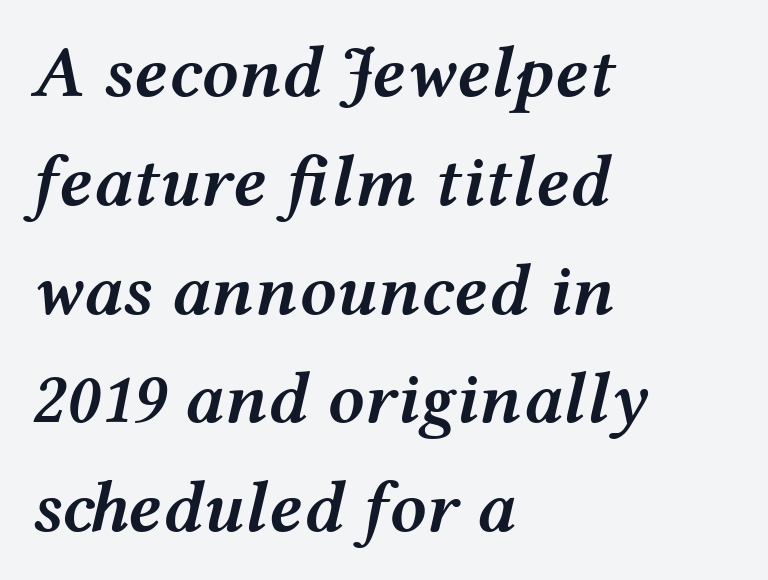
{"italic": "yes", "lean": "right", "slant_degrees": 12, "bold": "semi", "weight": "semibold", "width": "wide", "stroke_contrast": "medium", "x_height": "medium", "monospaced": "no", "underline": "no", "align": "left", "line_spacing": "normal", "line_spacing_ratio": 1.49, "letter_spacing": "normal", "letter_spacing_em": 0.0, "glyph_px": 73}
